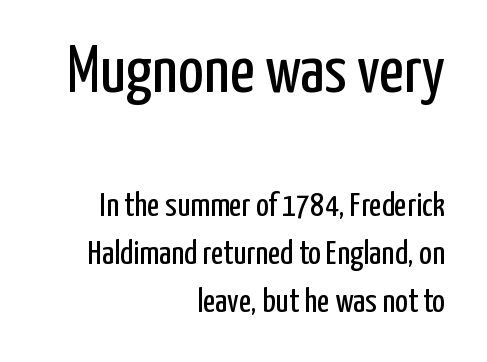
Compare the two chunks: the upper has the greater cap height. Does the type have serifs? No, each stem ends abruptly. Do the characters align in a grid? No, the font is proportional. Is the letter spacing exaggerated? No — it looks like the ordinary default. In terms of leading, this rendering sits right in the middle. All the whitespace from short lines collects on the left.
